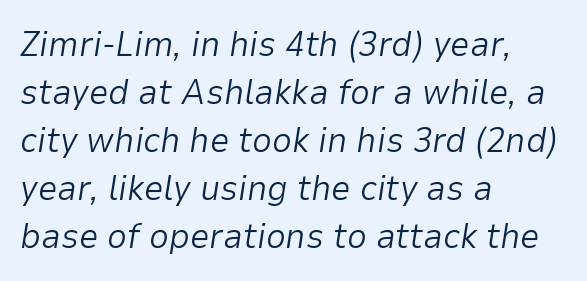
Unmarked baselines from the first word to the last. These lines are set flush left with a ragged right edge. Spacing verdict: proportional, widths tailored to each character. Successive baselines arrive at the customary interval. Unbolded letterforms with no extra heft. The typography opts for an oblique posture over an upright one.
